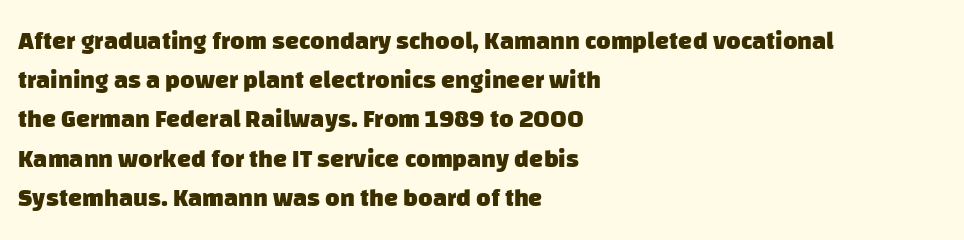
Q: Is the text bold? A: Yes.
Q: Is the text underlined? A: No.
Q: How is the paragraph aligned? A: Left-aligned.
Q: Is the spacing between letters normal or unusually wide? A: Normal.
Q: Is the spacing between lines tight, normal or loose? A: Normal.
